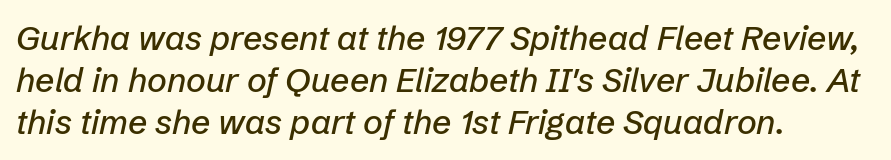
{"italic": "yes", "lean": "right", "slant_degrees": 12, "width": "normal", "stroke_contrast": "low", "x_height": "medium", "monospaced": "no", "underline": "no", "align": "left", "line_spacing_ratio": 1.24, "letter_spacing": "normal", "letter_spacing_em": 0.0, "glyph_px": 34}
